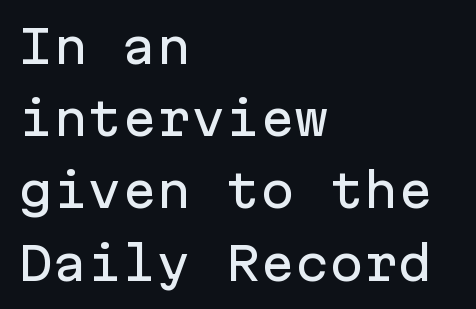
{"serif": "no", "italic": "no", "width": "normal", "stroke_contrast": "low", "x_height": "medium", "monospaced": "yes", "underline": "no", "align": "left", "line_spacing": "normal", "line_spacing_ratio": 1.57, "letter_spacing": "normal", "letter_spacing_em": 0.0, "glyph_px": 46}
